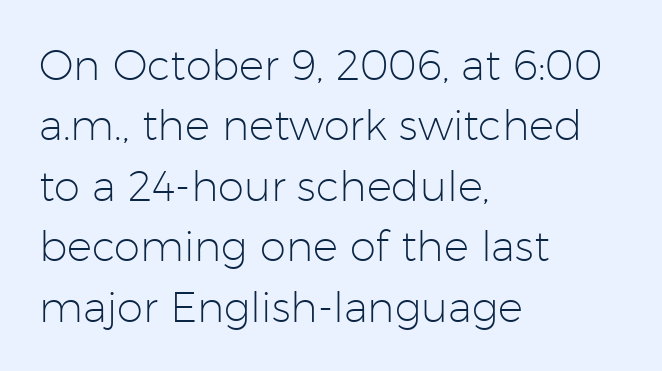
The font's upright variant was chosen for this text. This rendering uses left alignment, leaving the right contour irregular. Vertically, the passage feels balanced, rows spaced as you'd expect. The rendering keeps characters at their native spacing. This is not heavy type; no bold has been used.
